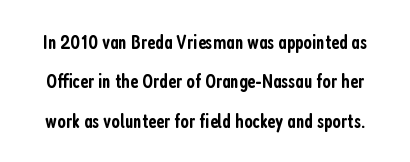
This is moderately heavy type, rendered in semibold. Is there much room between lines? Yes — plenty of vertical air separates them. The letters sit at their default tracking, neither squeezed nor spread. A clean baseline with only descenders dipping below it. If you drew a line through each stem, it would be perfectly vertical.
